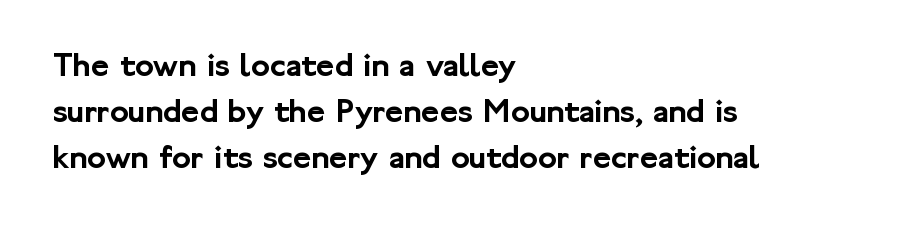
The image shows 35 px sans-serif type, upright; set left-aligned, normal line spacing (1.32x), normal letter spacing, not underlined; low stroke contrast and a medium x-height.
